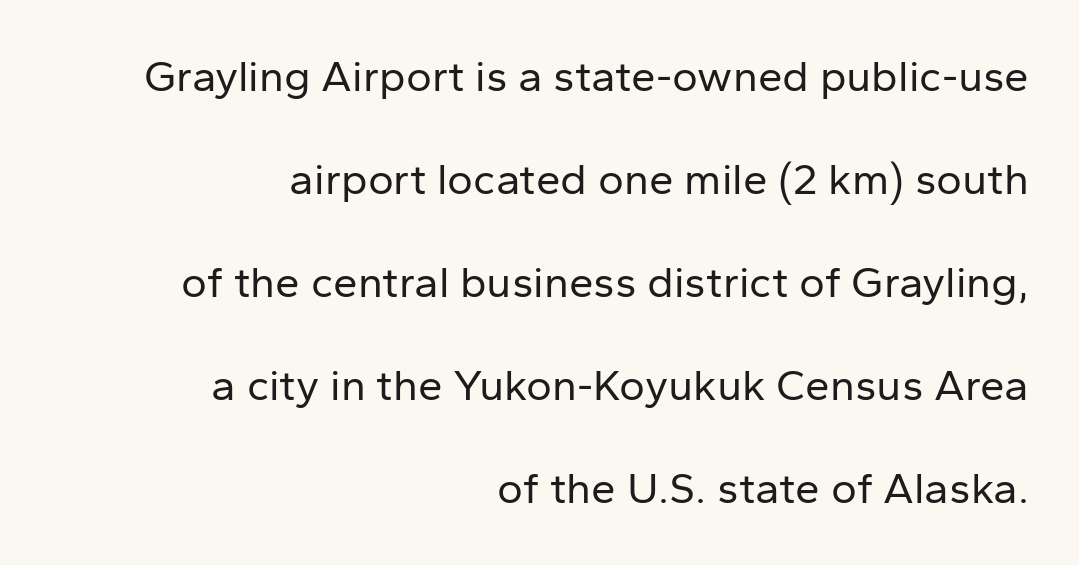
The image shows 44 px regular-weight sans-serif type, upright; set right-aligned, loose line spacing (2.34x), normal letter spacing, not underlined; low stroke contrast and a medium x-height.
